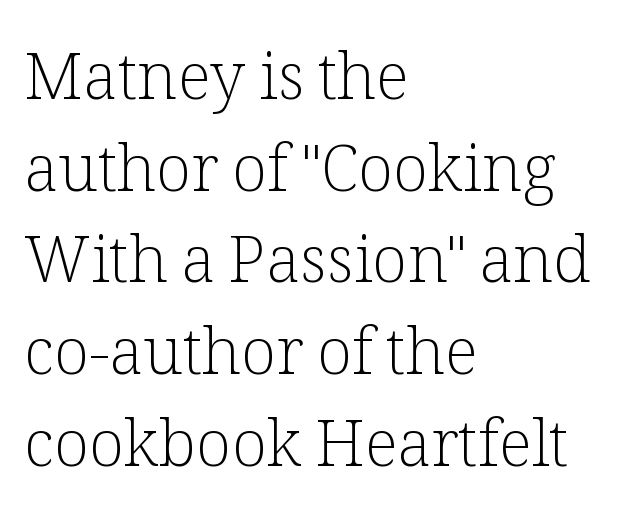
The image shows 65 px light serif type, upright; set left-aligned, normal line spacing (1.41x), normal letter spacing, not underlined; low stroke contrast and a medium x-height.
